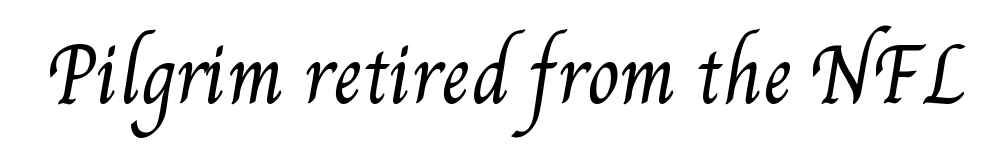
Q: Is the text bold? A: No.
Q: Is the text underlined? A: No.
Q: Is the spacing between letters normal or unusually wide? A: Normal.
Q: Width (condensed, normal, or wide)? A: Condensed.
Q: Stroke contrast? A: Medium.
Q: x-height? A: Small.
Q: Monospaced? A: No.
